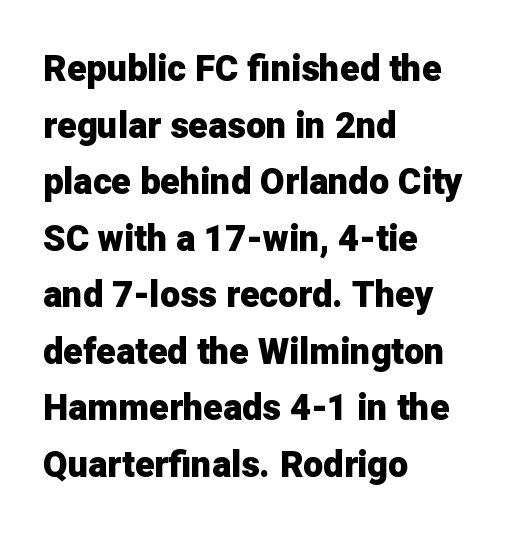
Do the letters lean? They stand straight. Typographically, this falls in the sans-serif category. This sample keeps an unexceptional amount of space between lines. Descender tails drop into unmarked territory. You could call the tracking neutral — neither tight nor loose.
